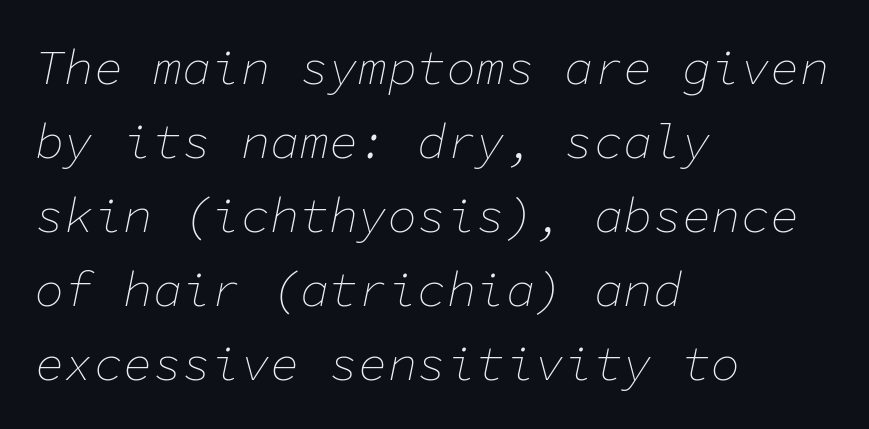
{"italic": "yes", "lean": "right", "slant_degrees": 11, "bold": "no", "weight": "thin", "width": "normal", "stroke_contrast": "low", "x_height": "medium", "monospaced": "yes", "underline": "no", "align": "left", "line_spacing": "normal", "line_spacing_ratio": 1.51, "letter_spacing": "normal", "letter_spacing_em": 0.0, "glyph_px": 49}
